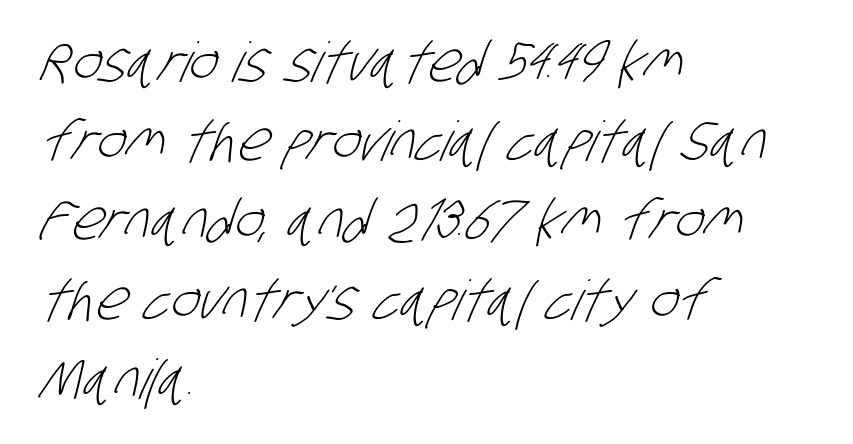
The image shows 55 px light, condensed sans-serif type; set left-aligned, normal line spacing (1.44x), normal letter spacing, not underlined; low stroke contrast and a large x-height.
